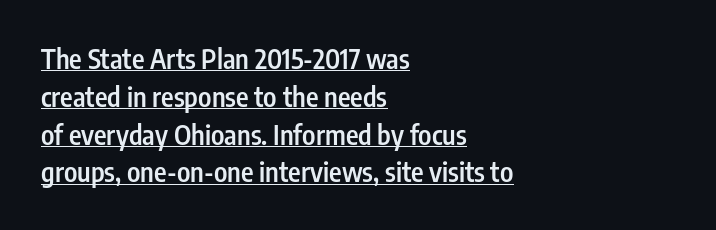
This rendering leaves character spacing at its baseline value. You can see a thin bar hugging the bottom of the glyphs. The face used here is a semibold: visibly heavier than regular, lighter than bold. Compared with typical paragraphs, the rows here are spaced about the same. Style check: upright.
